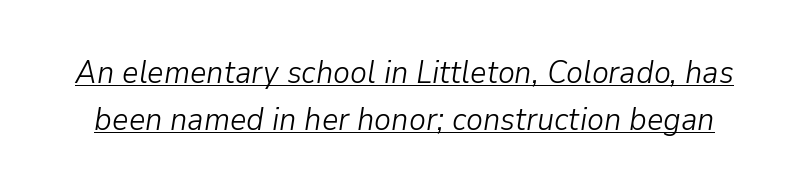
The image shows 32 px light type, italic (leaning right); set normal line spacing (1.48x), normal letter spacing, underlined; low stroke contrast and a medium x-height.
